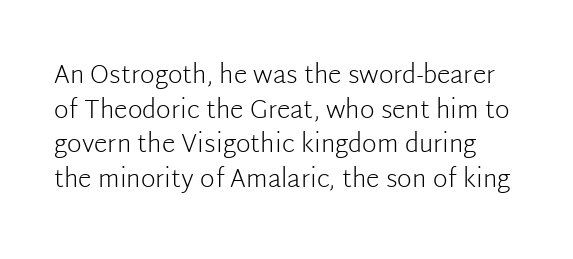
Q: Is the text bold? A: No.
Q: Is the text italic (slanted)? A: No, it is upright.
Q: Is the text underlined? A: No.
Q: Is the spacing between letters normal or unusually wide? A: Normal.
Q: Is the spacing between lines tight, normal or loose? A: Normal.
